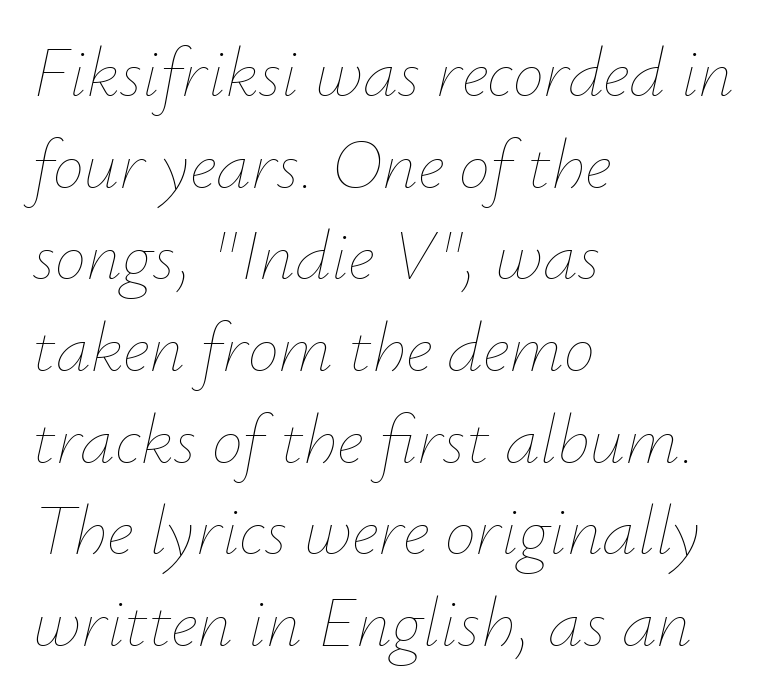
There is no visible air inserted between adjacent glyphs. The face used here is proportionally spaced, like ordinary book or web type. Ink coverage per letter is moderate at most. The baseline area is clear. The specimen reads as italic at a glance. In CSS terms this would be text-align: left.
